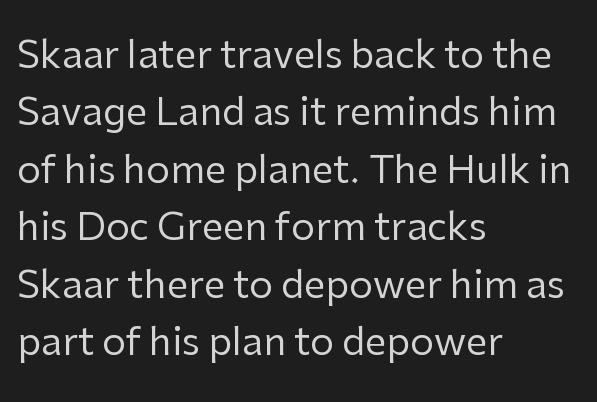
Q: Is the text bold? A: No.
Q: Is the text italic (slanted)? A: No, it is upright.
Q: Is the typeface a serif or a sans-serif typeface? A: Sans-serif.
Q: Is the text underlined? A: No.
Q: How is the paragraph aligned? A: Left-aligned.
Q: Is the spacing between letters normal or unusually wide? A: Normal.
Q: Is the spacing between lines tight, normal or loose? A: Normal.
Q: Width (condensed, normal, or wide)? A: Normal.
Q: Stroke contrast? A: Low.
Q: x-height? A: Medium.
Q: Monospaced? A: No.
